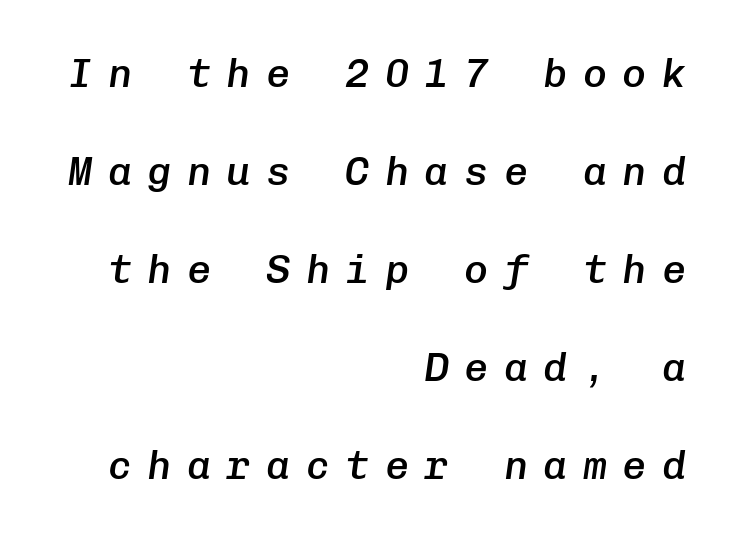
The image shows 40 px semibold type, italic (leaning right), monospaced; set right-aligned, loose line spacing (2.45x), unusually wide letter spacing (+0.39 em), not underlined; low stroke contrast and a medium x-height.
